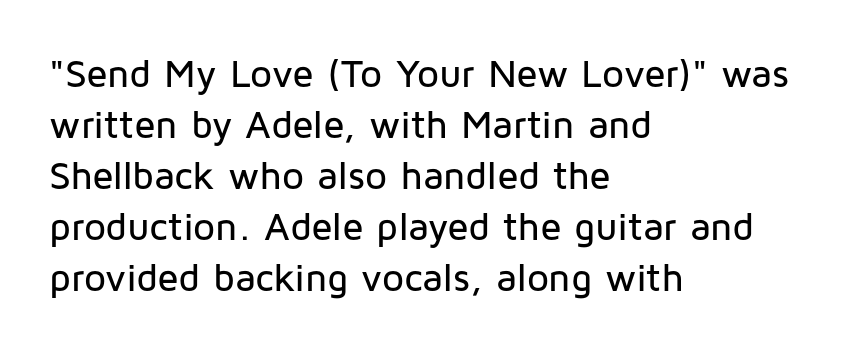
{"serif": "no", "italic": "no", "width": "normal", "stroke_contrast": "low", "x_height": "medium", "monospaced": "no", "underline": "no", "align": "left", "line_spacing": "normal", "line_spacing_ratio": 1.31, "letter_spacing": "normal", "letter_spacing_em": 0.0, "glyph_px": 39}
